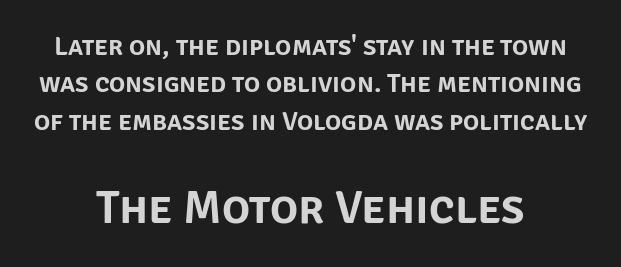
Q: Is the text italic (slanted)? A: No, it is upright.
Q: Is the typeface a serif or a sans-serif typeface? A: Sans-serif.
Q: Is the text underlined? A: No.
Q: How is the paragraph aligned? A: Centered.
Q: Is the spacing between letters normal or unusually wide? A: Normal.
Q: Is the spacing between lines tight, normal or loose? A: Normal.
Q: Which block of text is set in a larger size, the first (top) or the second (bottom)? A: The second (bottom) one.
Q: Width (condensed, normal, or wide)? A: Normal.
Q: Stroke contrast? A: Low.
Q: x-height? A: Large.
Q: Monospaced? A: No.
